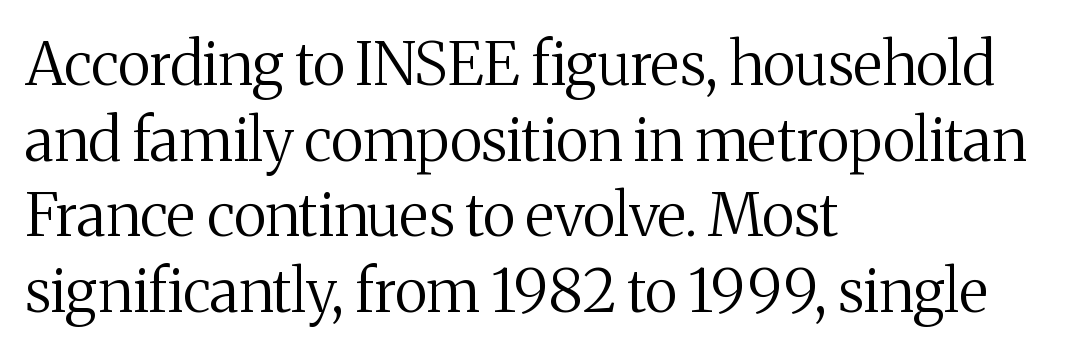
The image shows 60 px regular-weight serif type, upright; set left-aligned, normal line spacing (1.26x), normal letter spacing, not underlined; medium stroke contrast and a medium x-height.
